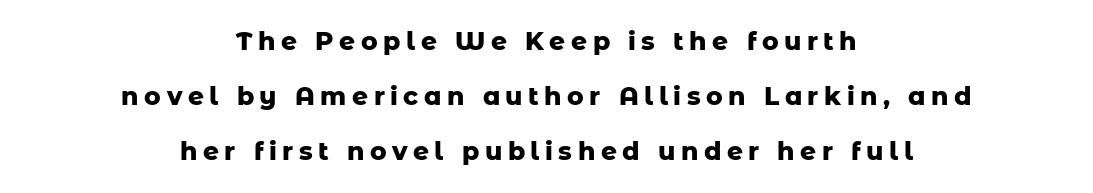
Q: Is the text bold? A: Yes.
Q: Is the text italic (slanted)? A: No, it is upright.
Q: Is the text underlined? A: No.
Q: How is the paragraph aligned? A: Centered.
Q: Is the spacing between letters normal or unusually wide? A: Unusually wide.
Q: Is the spacing between lines tight, normal or loose? A: Loose.
